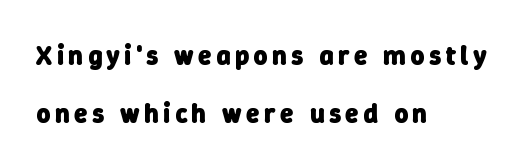
{"bold": "yes", "underline": "no", "align": "left", "line_spacing": "loose", "line_spacing_ratio": 2.13, "glyph_px": 27}
